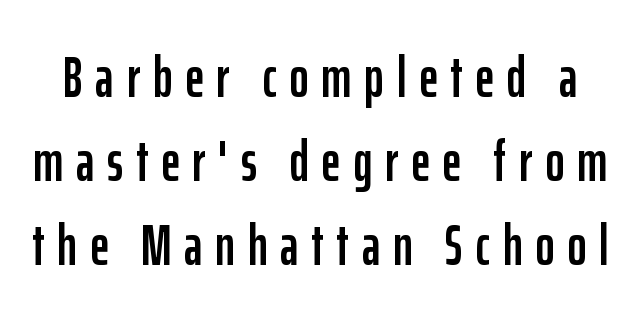
{"serif": "no", "italic": "no", "width": "condensed", "stroke_contrast": "low", "x_height": "medium", "monospaced": "no", "underline": "no", "line_spacing": "normal", "line_spacing_ratio": 1.45, "letter_spacing": "wide", "letter_spacing_em": 0.22, "glyph_px": 58}
